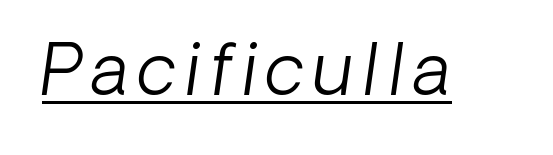
Q: Is the text bold? A: No.
Q: Is the text italic (slanted)? A: Yes, it leans right by about 8 degrees.
Q: Is the text underlined? A: Yes.
Q: Width (condensed, normal, or wide)? A: Normal.
Q: Stroke contrast? A: Low.
Q: x-height? A: Medium.
Q: Monospaced? A: No.
